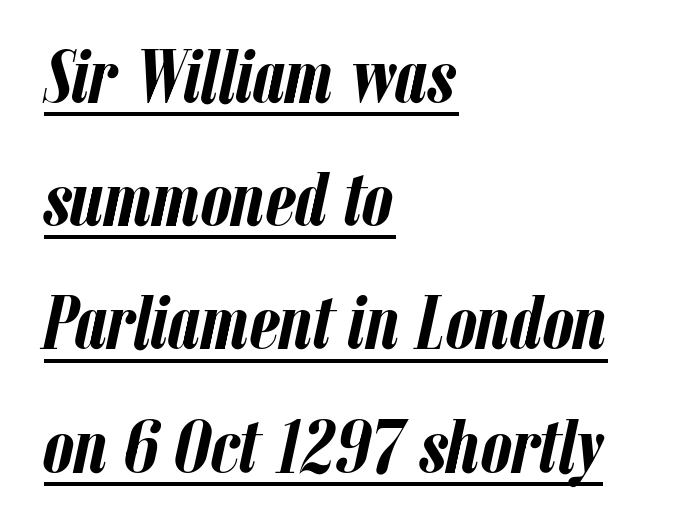
The image shows 78 px semibold, condensed type, italic (leaning right); set left-aligned, normal line spacing (1.58x), normal letter spacing, underlined; low stroke contrast and a medium x-height.
